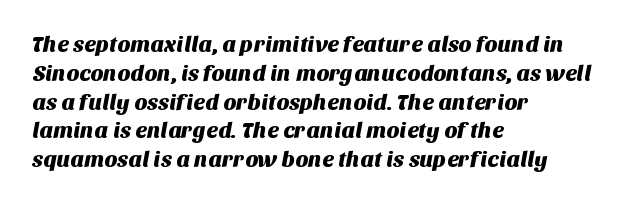
Q: Is the text underlined? A: No.
Q: How is the paragraph aligned? A: Left-aligned.
Q: Is the spacing between letters normal or unusually wide? A: Normal.
Q: Is the spacing between lines tight, normal or loose? A: Normal.
